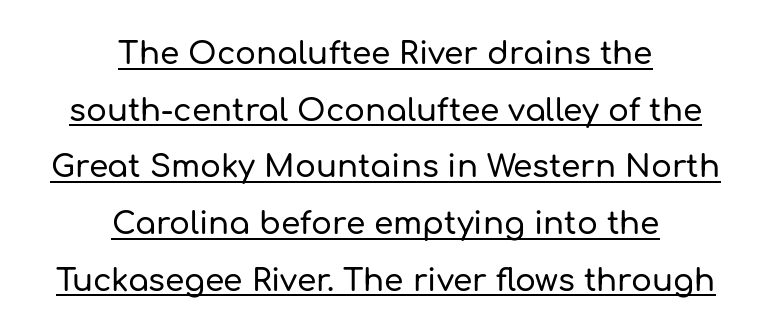
Which margin do the lines hug? Neither — every line sits in the middle. Are there feet on the stems? There aren't — it's a sans. The face used here is proportionally spaced, like ordinary book or web type. The type is set solid horizontally, with unmodified tracking. Caption: lettering with a line underneath. The letters stand upright; this is a roman face.
